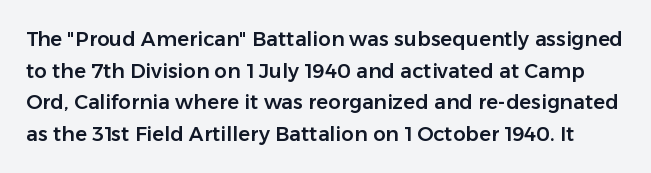
Plain, unruled lines of type. Each new line begins a customary step beneath the previous one. The letters stand upright; this is a roman face. Between one letter and the next there's only the usual sliver of space.
